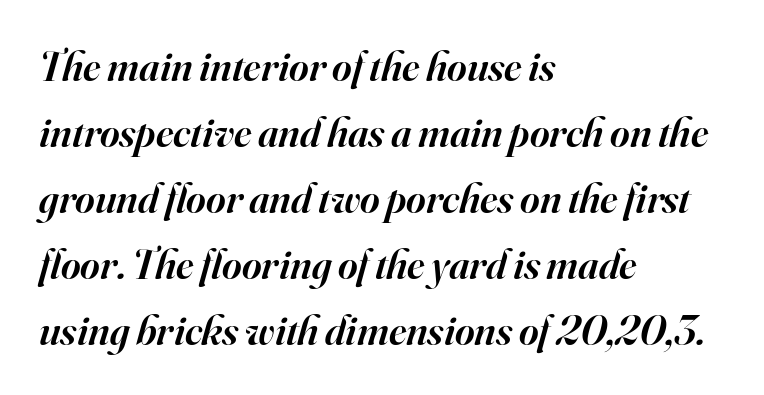
Q: Is the text bold? A: Semi-bold.
Q: Is the text italic (slanted)? A: Yes, it leans right by about 16 degrees.
Q: Is the typeface a serif or a sans-serif typeface? A: Serif.
Q: Is the text underlined? A: No.
Q: How is the paragraph aligned? A: Left-aligned.
Q: Is the spacing between letters normal or unusually wide? A: Normal.
Q: Is the spacing between lines tight, normal or loose? A: Normal.
Q: Width (condensed, normal, or wide)? A: Normal.
Q: Stroke contrast? A: High.
Q: x-height? A: Small.
Q: Monospaced? A: No.
